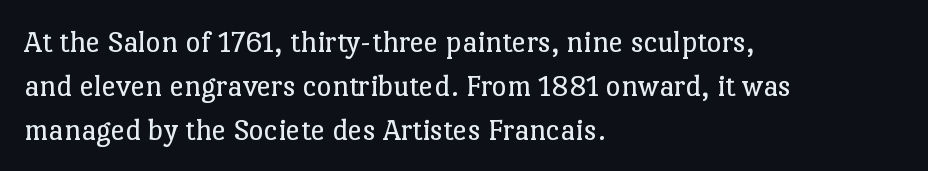
{"serif": "yes", "italic": "no", "bold": "no", "weight": "regular", "width": "normal", "stroke_contrast": "low", "x_height": "medium", "monospaced": "no", "underline": "no", "align": "left", "line_spacing": "normal", "line_spacing_ratio": 1.37, "letter_spacing": "normal", "letter_spacing_em": 0.0, "glyph_px": 32}
